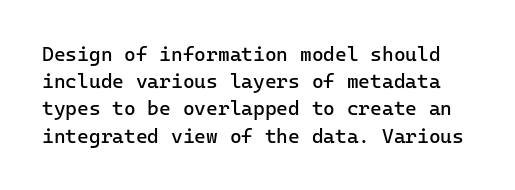
Q: Is the text bold? A: No.
Q: Is the text italic (slanted)? A: No, it is upright.
Q: Is the text underlined? A: No.
Q: Is the spacing between letters normal or unusually wide? A: Normal.
Q: Is the spacing between lines tight, normal or loose? A: Normal.
